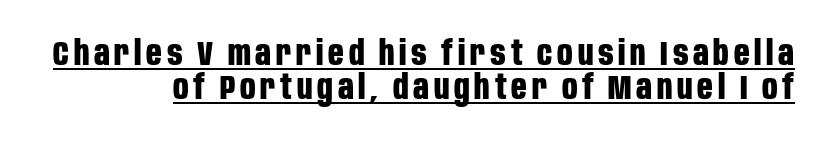
Q: Is the text bold? A: Yes.
Q: Is the text italic (slanted)? A: No, it is upright.
Q: Is the typeface a serif or a sans-serif typeface? A: Sans-serif.
Q: Is the text underlined? A: Yes.
Q: Is the spacing between lines tight, normal or loose? A: Tight.
Q: Width (condensed, normal, or wide)? A: Condensed.
Q: Stroke contrast? A: Low.
Q: x-height? A: Large.
Q: Monospaced? A: No.
